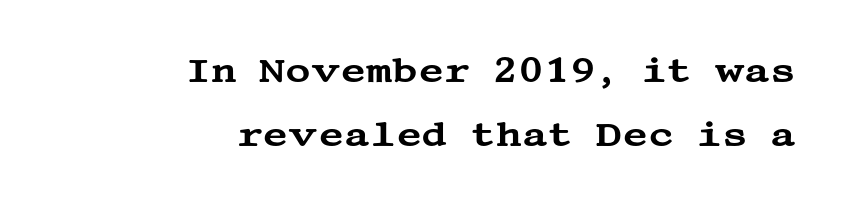
Students, note that the glyphs here touch the page at normal intervals. Leftover space on each line is placed entirely before the opening word. The passage shown is typeset with a serif family. No italicization has been applied; the sample stays upright.
